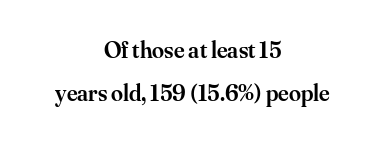
Every letter is mildly thick-stroked: semibold rather than bold. You could call the tracking neutral — neither tight nor loose. These lines stack symmetrically, like a column narrowing and widening about its center. Only glyphs here, with clear space below each row. It's the straight-up-and-down kind of type.
